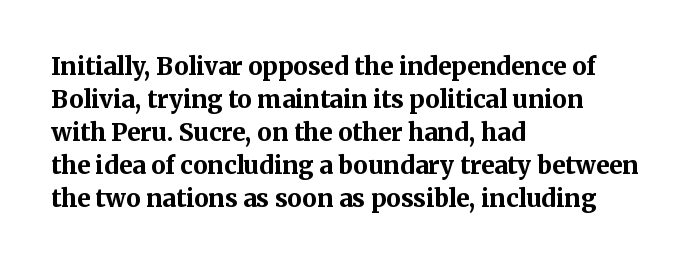
The tracking reads as untouched default to a designer's eye. Check the space under the baseline: it is left empty. The letters stand straight up with perfectly vertical stems. Each line starts at the same left margin while the right side varies. Weight check: bold — yes, fully. These lines sit exactly where default settings would place them.
